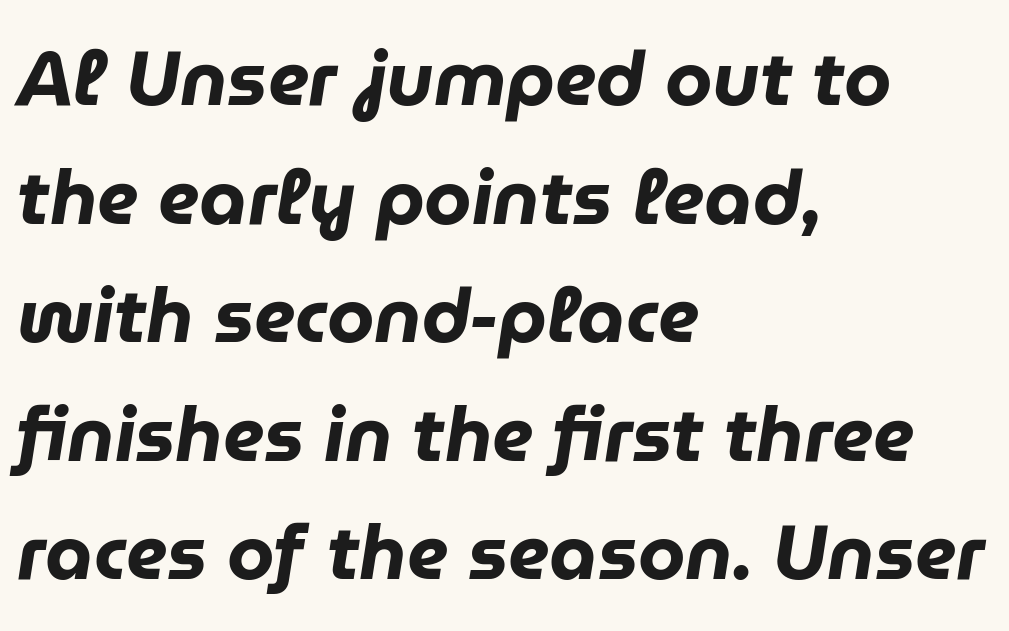
The image shows 76 px heavy type, italic (leaning right); set left-aligned, normal line spacing (1.56x), normal letter spacing, not underlined; low stroke contrast and a medium x-height.
